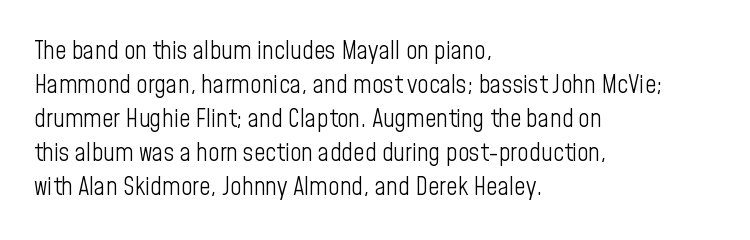
A normal amount of white space separates one row of letters from the next. Honestly, the letter spacing is just normal — you wouldn't notice it. The font's upright variant was chosen for this text. Is this a heavy cut? Hardly; it is regular or lighter. Caption: multi-line text, flush left, ragged right.
